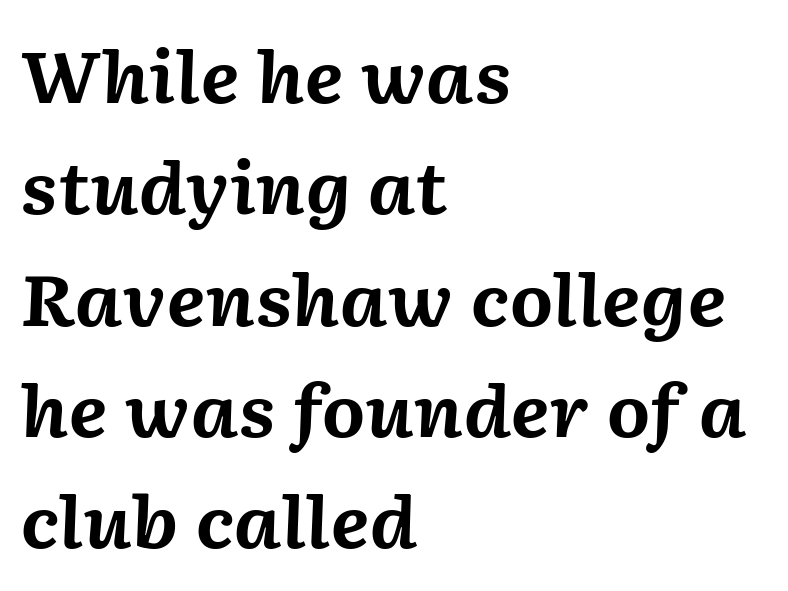
Q: Is the text bold? A: Yes.
Q: Is the text italic (slanted)? A: Yes, it leans right by about 2 degrees.
Q: Is the text underlined? A: No.
Q: How is the paragraph aligned? A: Left-aligned.
Q: Is the spacing between letters normal or unusually wide? A: Normal.
Q: Is the spacing between lines tight, normal or loose? A: Normal.
Q: Width (condensed, normal, or wide)? A: Normal.
Q: Stroke contrast? A: Medium.
Q: x-height? A: Medium.
Q: Monospaced? A: No.
